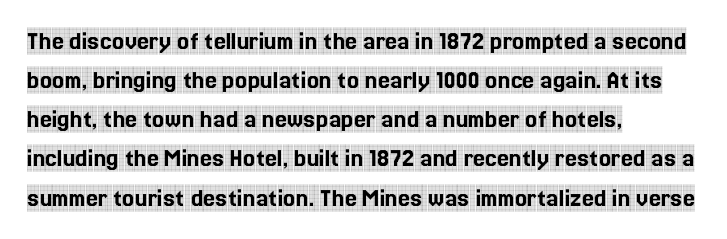
The image shows 27 px text type, upright; set left-aligned, normal line spacing (1.45x), normal letter spacing, not underlined.
